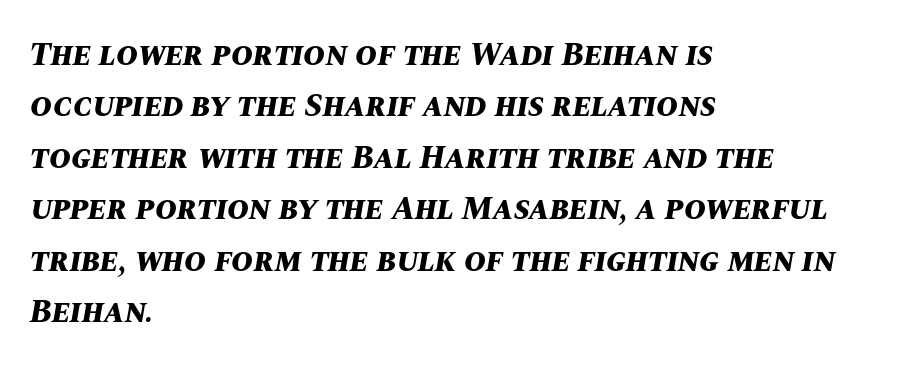
Teacher's note: observe the even left margin — that is flush-left alignment. The foot of each line stays bare and open. Chunky letters — that's bold for sure. Between one letter and the next there's only the usual sliver of space.
